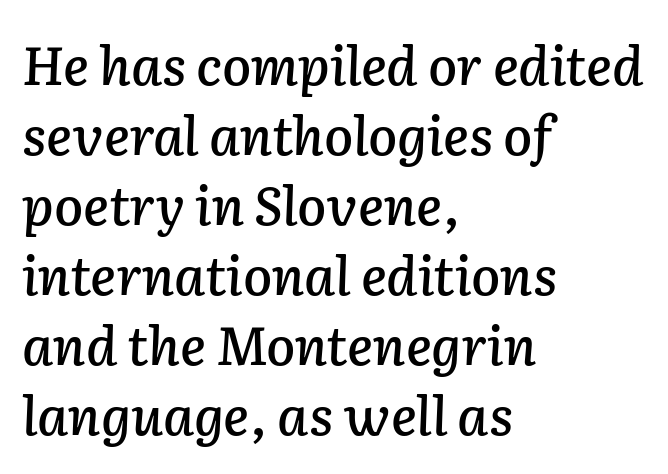
The image shows 53 px text type, italic (leaning right); set left-aligned, normal line spacing (1.32x), normal letter spacing, not underlined; low stroke contrast and a medium x-height.
